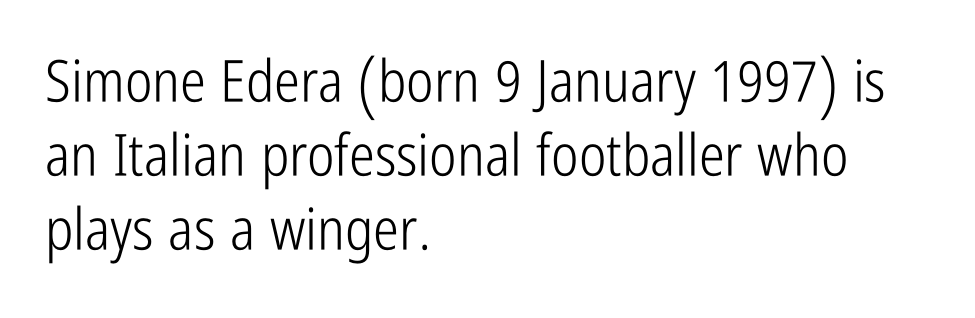
Check under the words: just untouched page. The passage shown is not bold in any degree. The lines in this sample share a left origin and differ only in where they stop. In terms of posture, this sample is upright.
